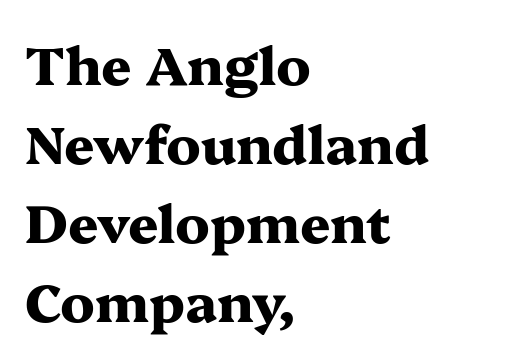
The image shows 53 px heavy, wide serif type, upright; set left-aligned, normal line spacing (1.49x), normal letter spacing, not underlined; medium stroke contrast and a medium x-height.
